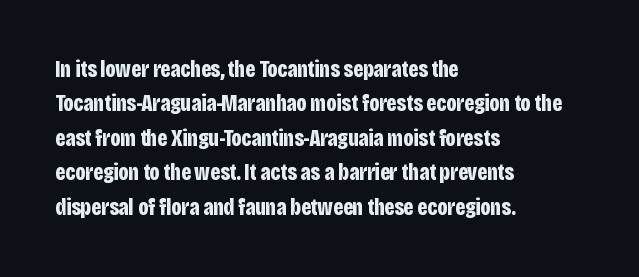
Is the letter spacing exaggerated? No — it looks like the ordinary default. Reading down the block, your eye returns to a fixed left position each line. Heavy-handed strokes throughout: this text is bold. Just letters on the line, the space beneath them empty. Baseline-to-baseline distance is the conventional proportion of letter height. A roman cut, with each character standing at attention.
